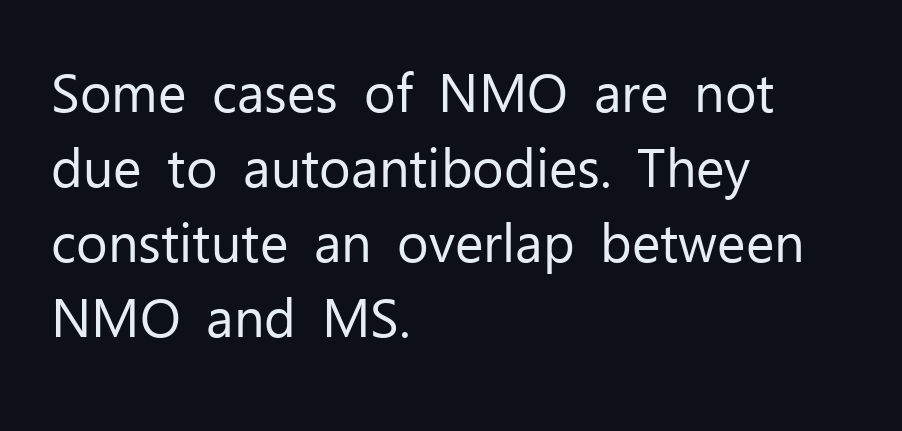
The image shows 54 px regular-weight sans-serif type, upright; set left-aligned, normal line spacing (1.39x), normal letter spacing, not underlined; low stroke contrast and a medium x-height.
